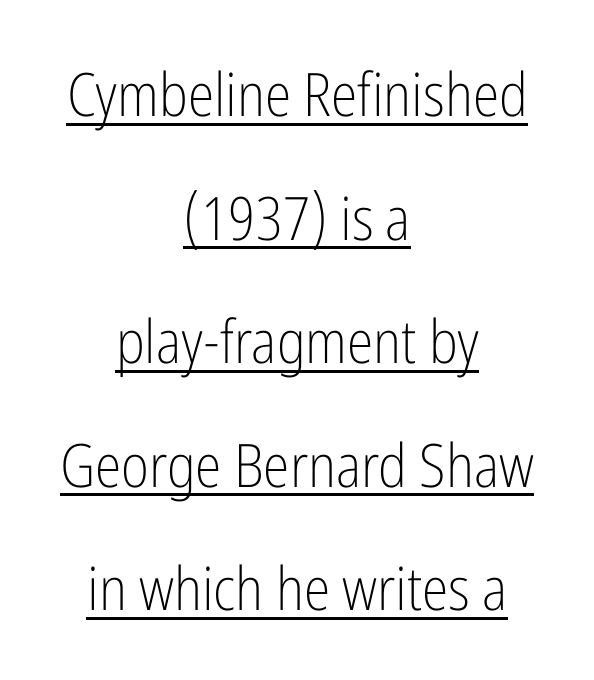
This rendering leaves character spacing at its baseline value. The letters carry no serifs — their stems end cleanly without finishing strokes. Widely set lines give the paragraph a tall, airy silhouette. The text block is weighted toward neither margin, spreading evenly from the middle. Is there any slant? The stems are plumb. Heaviness? Minimal to ordinary, like unemphasized prose.
